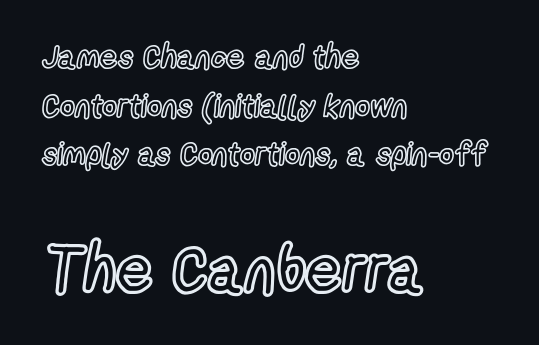
The passage shown is typed in a proportional face where columns would drift. Honestly, the row spacing looks completely unremarkable. Notice how the passage keeps a crisp vertical edge on the left only. Each word holds together tightly as a unit, with standard inter-letter gaps.
